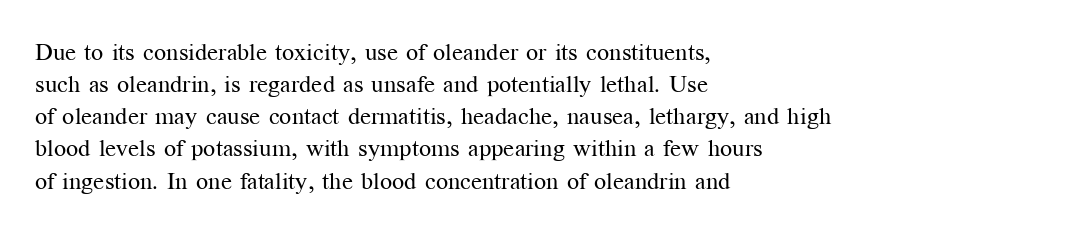
Q: Is the text bold? A: No.
Q: Is the text italic (slanted)? A: No, it is upright.
Q: Is the text underlined? A: No.
Q: How is the paragraph aligned? A: Left-aligned.
Q: Is the spacing between letters normal or unusually wide? A: Normal.
Q: Is the spacing between lines tight, normal or loose? A: Normal.
